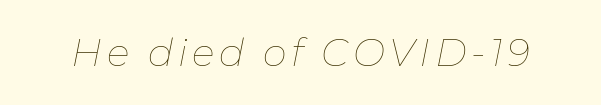
{"italic": "yes", "lean": "right", "slant_degrees": 11, "bold": "no", "weight": "thin", "width": "normal", "stroke_contrast": "low", "x_height": "medium", "monospaced": "no", "underline": "no", "glyph_px": 38}
